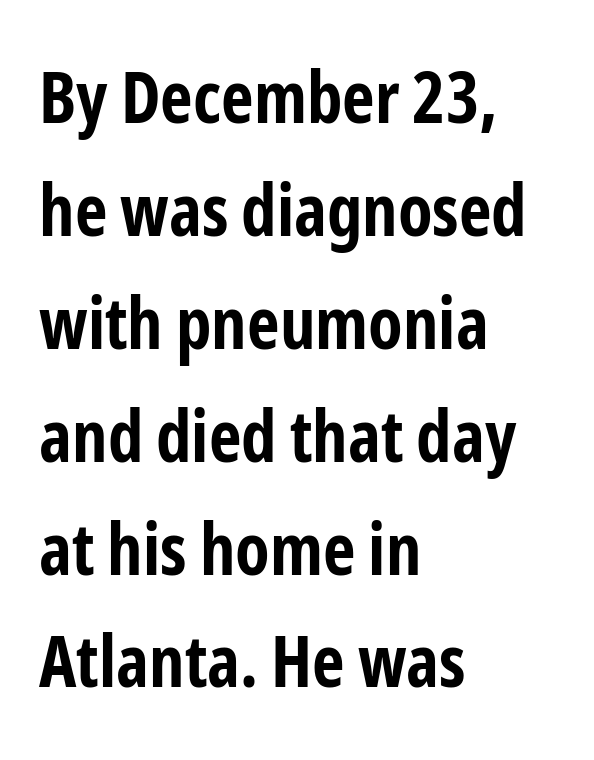
The image shows 71 px bold, condensed sans-serif type, upright; set left-aligned, normal line spacing (1.59x), normal letter spacing, not underlined; low stroke contrast and a medium x-height.
